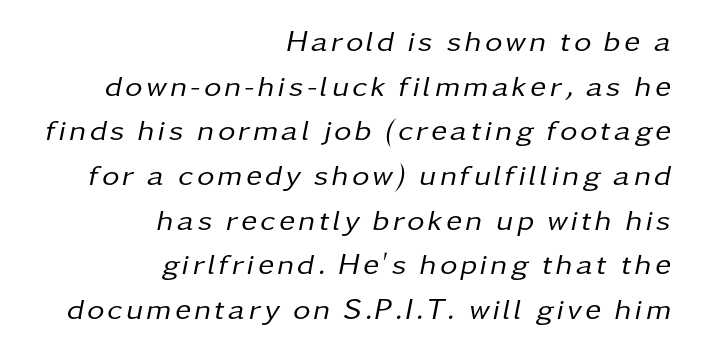
{"italic": "yes", "lean": "right", "slant_degrees": 11, "bold": "no", "weight": "regular", "width": "normal", "stroke_contrast": "low", "x_height": "medium", "monospaced": "no", "underline": "no", "align": "right", "line_spacing": "normal", "line_spacing_ratio": 1.49, "glyph_px": 30}
